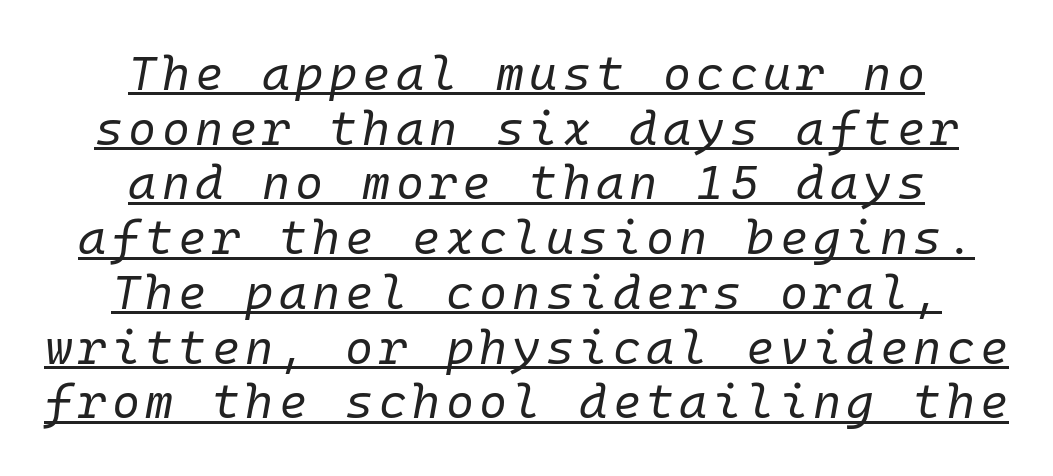
Q: Is the text bold? A: No.
Q: Is the text italic (slanted)? A: Yes, it leans right by about 10 degrees.
Q: Is the text underlined? A: Yes.
Q: How is the paragraph aligned? A: Centered.
Q: Is the spacing between lines tight, normal or loose? A: Tight.
Q: Width (condensed, normal, or wide)? A: Normal.
Q: Stroke contrast? A: Low.
Q: x-height? A: Medium.
Q: Monospaced? A: Yes.
